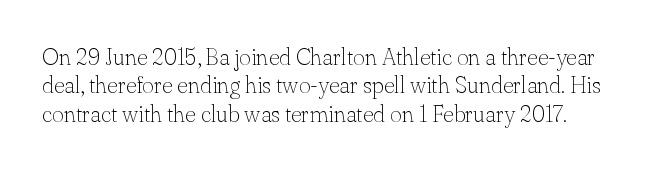
This reads as an unemphasized weight, regular at the heaviest. Nobody drew a line under any word here. The type is set solid horizontally, with unmodified tracking. You can tell it's not italic because the verticals are truly vertical.
